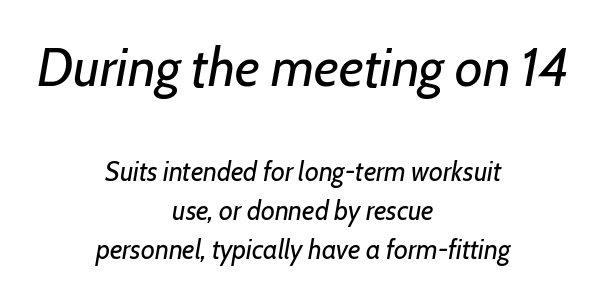
Q: Is the text bold? A: No.
Q: Is the text italic (slanted)? A: Yes, it leans right by about 7 degrees.
Q: Is the text underlined? A: No.
Q: How is the paragraph aligned? A: Centered.
Q: Is the spacing between letters normal or unusually wide? A: Normal.
Q: Is the spacing between lines tight, normal or loose? A: Normal.
Q: Which block of text is set in a larger size, the first (top) or the second (bottom)? A: The first (top) one.
Q: Width (condensed, normal, or wide)? A: Normal.
Q: Stroke contrast? A: Low.
Q: x-height? A: Medium.
Q: Monospaced? A: No.
